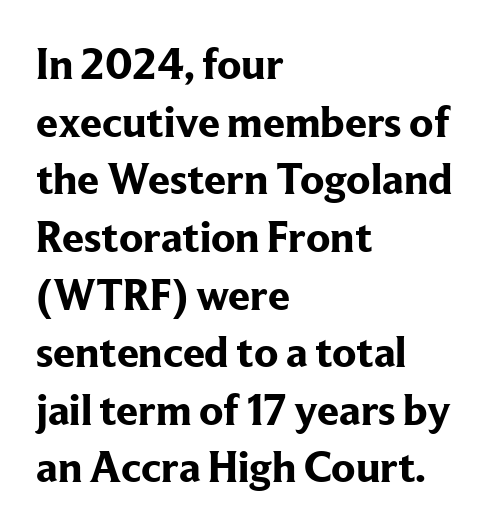
{"serif": "yes", "italic": "no", "bold": "yes", "weight": "bold", "width": "normal", "stroke_contrast": "low", "x_height": "medium", "monospaced": "no", "underline": "no", "align": "left", "line_spacing": "normal", "line_spacing_ratio": 1.31, "letter_spacing": "normal", "letter_spacing_em": 0.0, "glyph_px": 44}
